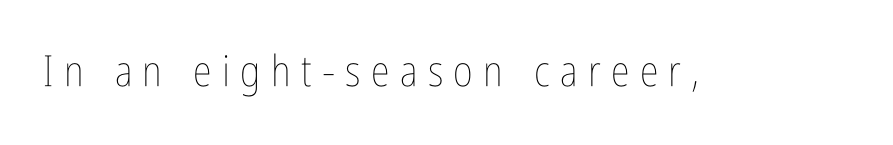
The image shows 43 px thin, condensed type, upright; set unusually wide letter spacing (+0.24 em), not underlined; low stroke contrast and a medium x-height.
